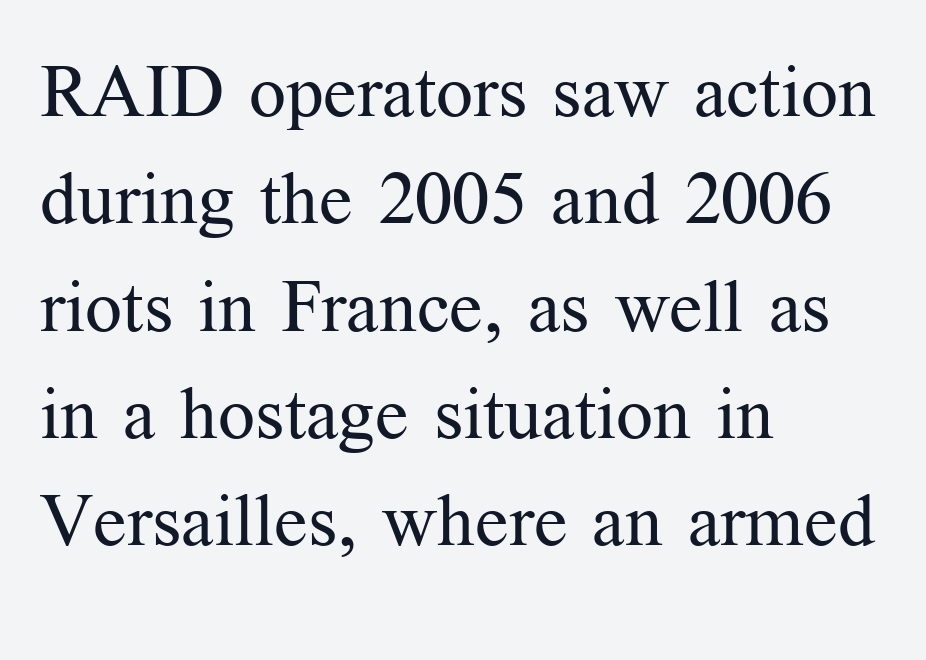
The image shows 73 px regular-weight serif type, upright; set left-aligned, normal line spacing (1.47x), normal letter spacing, not underlined; medium stroke contrast and a medium x-height.
